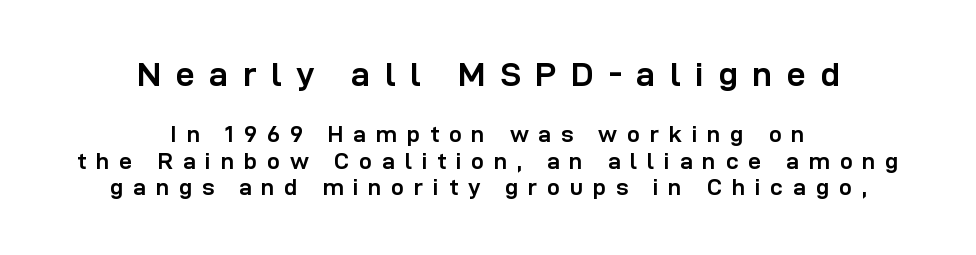
Q: Is the text bold? A: Yes.
Q: Is the text italic (slanted)? A: No, it is upright.
Q: Is the typeface a serif or a sans-serif typeface? A: Sans-serif.
Q: Is the text underlined? A: No.
Q: How is the paragraph aligned? A: Centered.
Q: Is the spacing between letters normal or unusually wide? A: Unusually wide.
Q: Is the spacing between lines tight, normal or loose? A: Tight.
Q: Which block of text is set in a larger size, the first (top) or the second (bottom)? A: The first (top) one.
Q: Width (condensed, normal, or wide)? A: Normal.
Q: Stroke contrast? A: Low.
Q: x-height? A: Medium.
Q: Monospaced? A: No.
